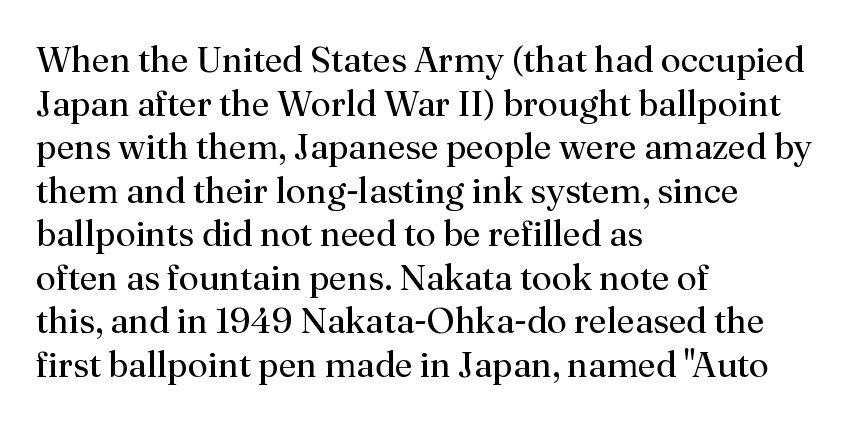
Q: Is the text bold? A: No.
Q: Is the text italic (slanted)? A: No, it is upright.
Q: Is the typeface a serif or a sans-serif typeface? A: Serif.
Q: Is the text underlined? A: No.
Q: How is the paragraph aligned? A: Left-aligned.
Q: Is the spacing between letters normal or unusually wide? A: Normal.
Q: Width (condensed, normal, or wide)? A: Normal.
Q: Stroke contrast? A: Medium.
Q: x-height? A: Small.
Q: Monospaced? A: No.
